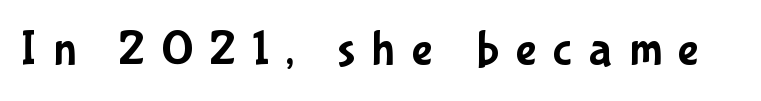
{"serif": "no", "italic": "no", "width": "condensed", "stroke_contrast": "low", "x_height": "medium", "monospaced": "no", "underline": "no", "letter_spacing": "wide", "letter_spacing_em": 0.33, "glyph_px": 50}
